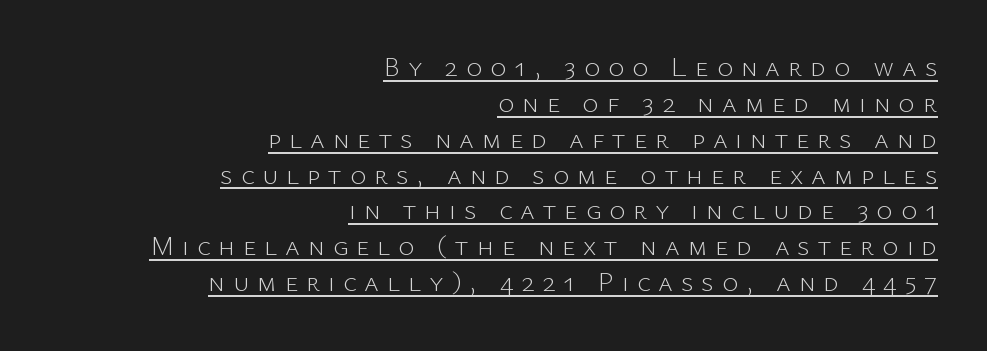
Looks like someone drew a line under every word here. In CSS terms this would be text-align: right. The gaps between neighbouring characters are conspicuously large. This is roman type, the default non-slanted kind. The face used here is proportionally spaced, like ordinary book or web type.
